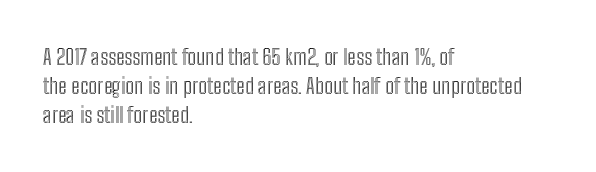
The image shows 22 px text type, upright; set left-aligned, normal line spacing (1.32x), normal letter spacing, not underlined.
